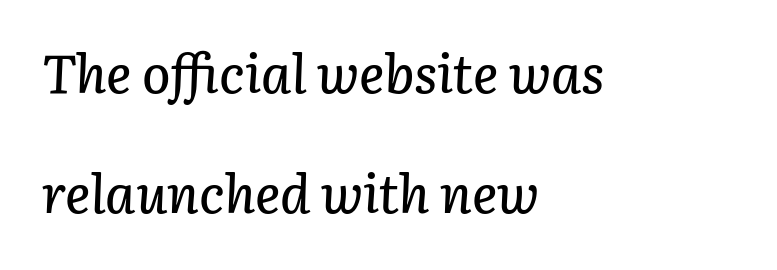
Widely set lines give the paragraph a tall, airy silhouette. Descender tails drop into unmarked territory. One-word summary of the alignment: left. This sample has the flowing, uneven cadence of proportional lettering.
